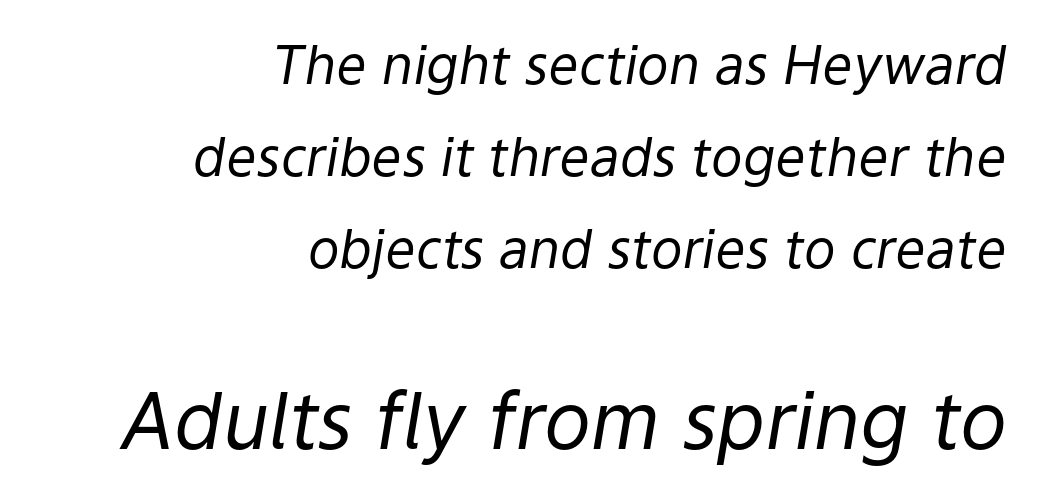
{"italic": "yes", "lean": "right", "slant_degrees": 9, "bold": "no", "weight": "regular", "width": "normal", "stroke_contrast": "low", "x_height": "medium", "monospaced": "no", "underline": "no", "align": "right", "line_spacing_ratio": 1.74, "letter_spacing": "normal", "letter_spacing_em": 0.0, "larger_block": "second", "size_ratio": 1.49, "glyph_px": 79}
